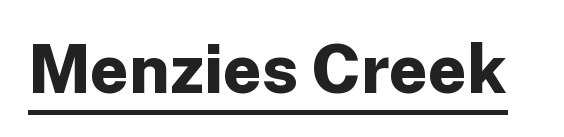
{"serif": "no", "italic": "no", "bold": "yes", "weight": "bold", "width": "normal", "stroke_contrast": "low", "x_height": "medium", "monospaced": "no", "underline": "yes", "letter_spacing": "normal", "letter_spacing_em": 0.0, "glyph_px": 68}
